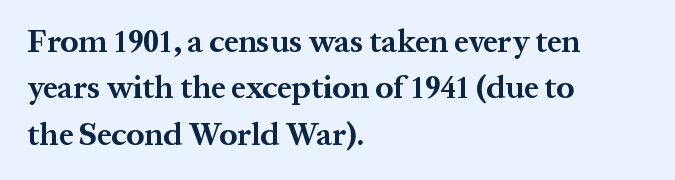
The image shows 32 px bold serif type, upright; set left-aligned, normal line spacing (1.45x), normal letter spacing, not underlined; medium stroke contrast and a medium x-height.
